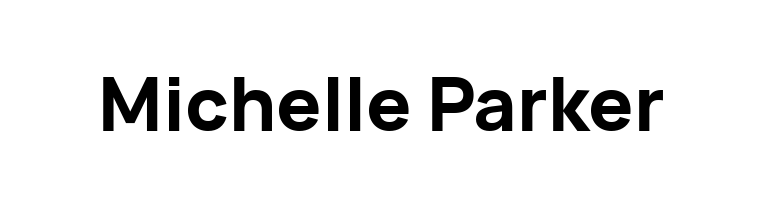
{"serif": "no", "italic": "no", "bold": "yes", "weight": "bold", "width": "normal", "stroke_contrast": "low", "x_height": "medium", "monospaced": "no", "underline": "no", "letter_spacing": "normal", "letter_spacing_em": 0.0, "glyph_px": 75}
